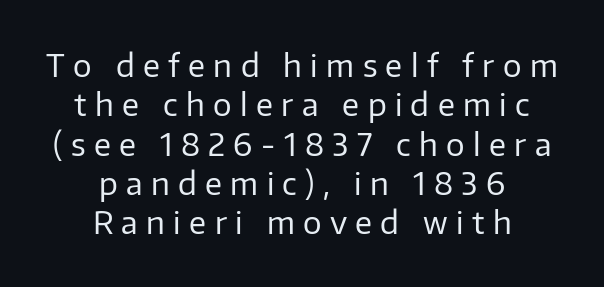
{"serif": "no", "italic": "no", "bold": "no", "weight": "regular", "width": "normal", "stroke_contrast": "low", "x_height": "medium", "monospaced": "no", "underline": "no", "align": "center", "line_spacing": "normal", "line_spacing_ratio": 1.27, "letter_spacing": "wide", "letter_spacing_em": 0.27, "glyph_px": 31}
